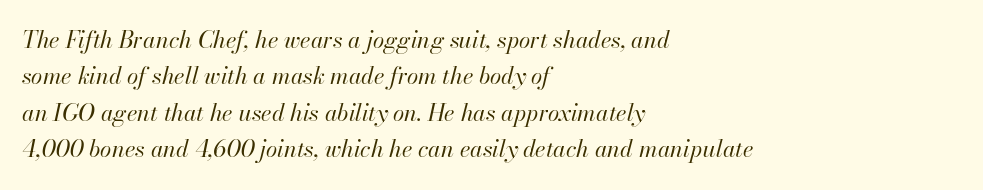
Q: Is the text bold? A: No.
Q: Is the text italic (slanted)? A: Yes, it leans right by about 13 degrees.
Q: Is the text underlined? A: No.
Q: How is the paragraph aligned? A: Left-aligned.
Q: Is the spacing between letters normal or unusually wide? A: Normal.
Q: Is the spacing between lines tight, normal or loose? A: Normal.
